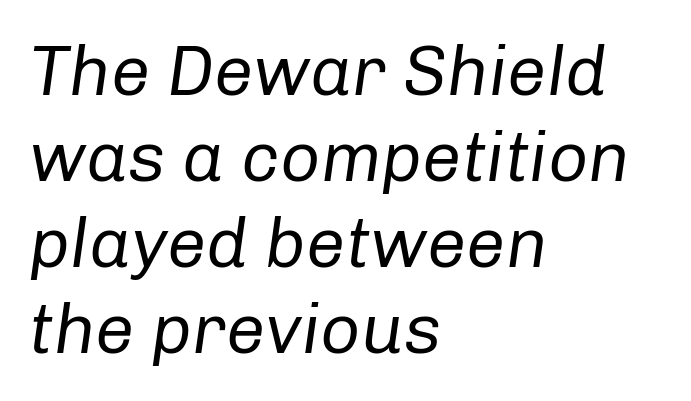
The image shows 70 px regular-weight type, italic (leaning right); set left-aligned, line spacing 1.23x, normal letter spacing, not underlined; low stroke contrast and a medium x-height.
